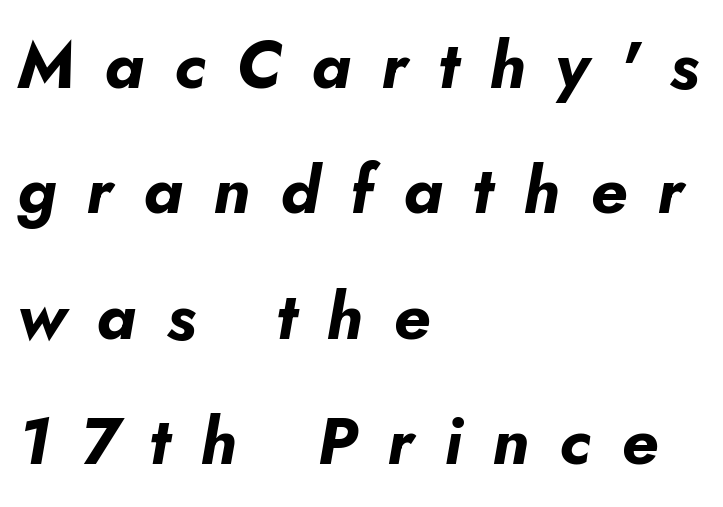
{"italic": "yes", "lean": "right", "slant_degrees": 5, "bold": "yes", "weight": "bold", "width": "normal", "stroke_contrast": "low", "x_height": "small", "monospaced": "no", "underline": "no", "align": "left", "line_spacing": "loose", "line_spacing_ratio": 1.9, "letter_spacing": "wide", "letter_spacing_em": 0.46, "glyph_px": 66}
